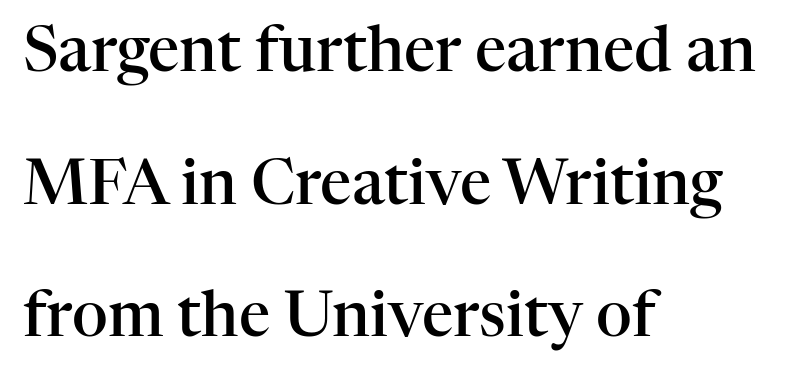
{"serif": "yes", "italic": "no", "bold": "semi", "weight": "semibold", "width": "normal", "stroke_contrast": "high", "x_height": "medium", "monospaced": "no", "underline": "no", "align": "left", "line_spacing": "loose", "line_spacing_ratio": 2.14, "letter_spacing": "normal", "letter_spacing_em": 0.0, "glyph_px": 62}
